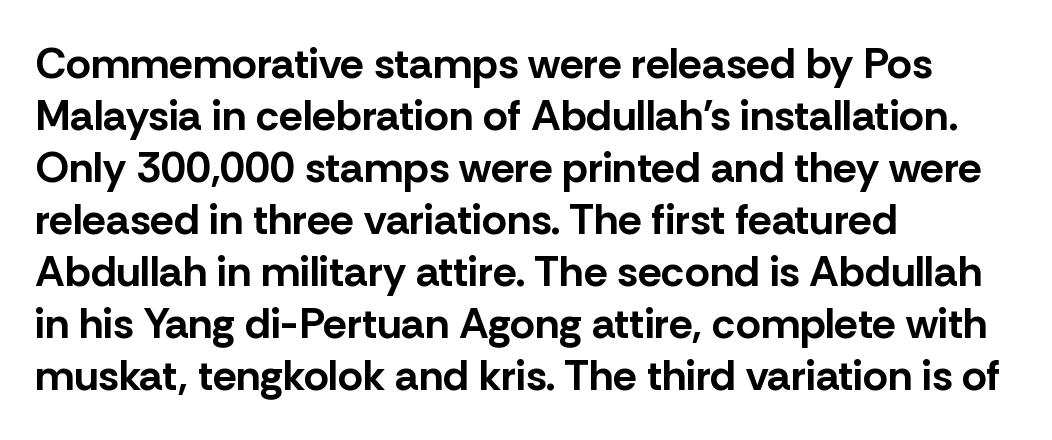
Q: Is the text bold? A: Yes.
Q: Is the text italic (slanted)? A: No, it is upright.
Q: Is the typeface a serif or a sans-serif typeface? A: Sans-serif.
Q: Is the text underlined? A: No.
Q: How is the paragraph aligned? A: Left-aligned.
Q: Is the spacing between letters normal or unusually wide? A: Normal.
Q: Width (condensed, normal, or wide)? A: Normal.
Q: Stroke contrast? A: Low.
Q: x-height? A: Medium.
Q: Monospaced? A: No.
